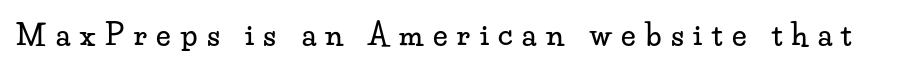
The image shows 29 px wide serif type, upright; set unusually wide letter spacing (+0.33 em), not underlined; low stroke contrast and a small x-height.
